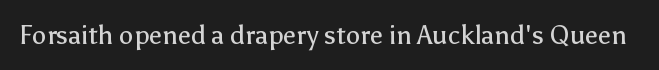
Q: Is the text bold? A: No.
Q: Is the text italic (slanted)? A: No, it is upright.
Q: Is the text underlined? A: No.
Q: Is the spacing between letters normal or unusually wide? A: Normal.
